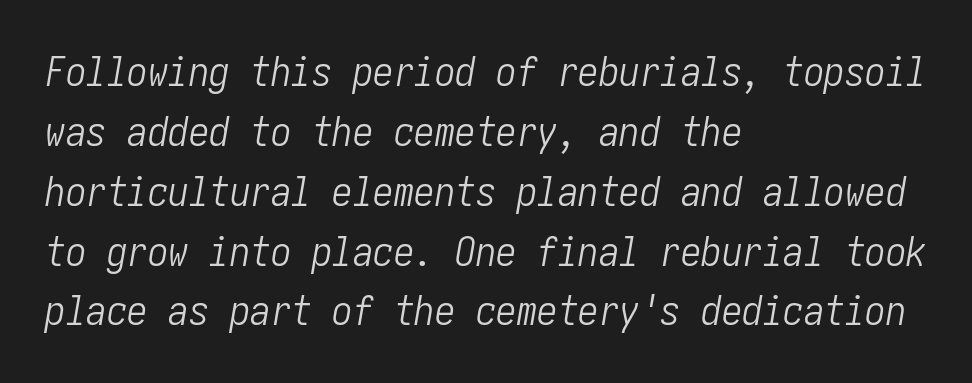
The image shows 41 px light, condensed type, italic (leaning right); set left-aligned, normal line spacing (1.46x), normal letter spacing, not underlined; low stroke contrast and a medium x-height.
